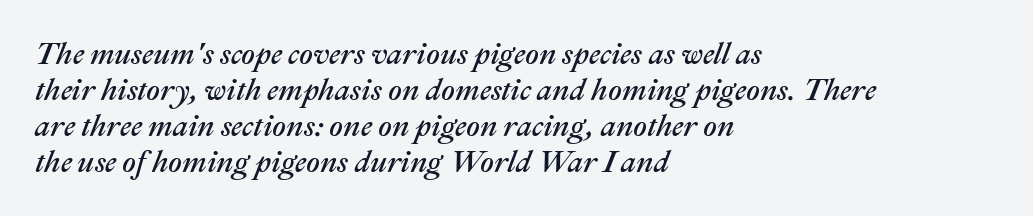
Notice how the passage keeps a crisp vertical edge on the left only. The text carries the slant typical of an italic or oblique font. How are the letters spaced? Ordinarily, with no added tracking. Do the characters align in a grid? No, the font is proportional.
